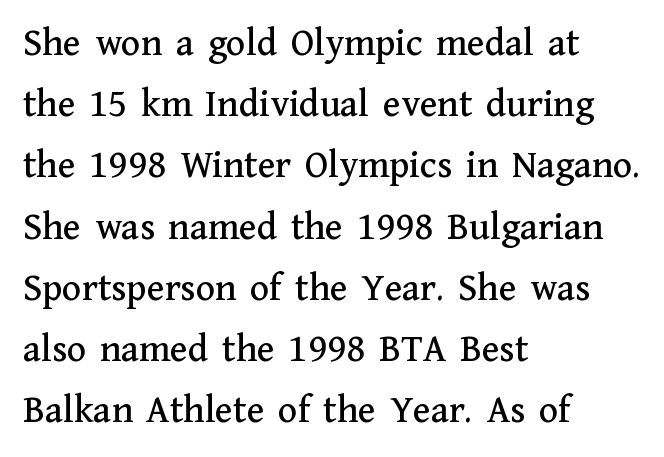
{"serif": "yes", "italic": "no", "width": "normal", "stroke_contrast": "medium", "x_height": "medium", "monospaced": "no", "underline": "no", "align": "left", "line_spacing": "normal", "line_spacing_ratio": 1.53, "letter_spacing": "normal", "letter_spacing_em": 0.0, "glyph_px": 40}
